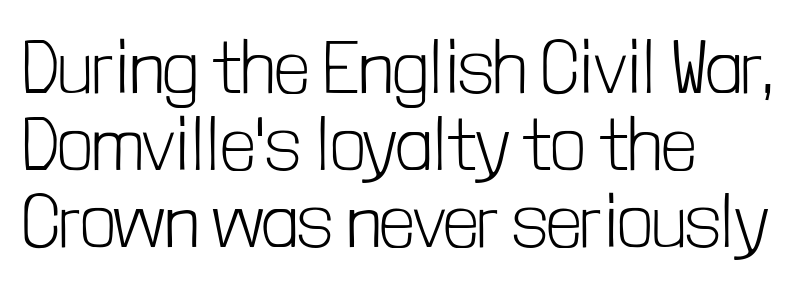
The image shows 75 px light, condensed sans-serif type, upright; set left-aligned, tight line spacing (1.03x), normal letter spacing, not underlined; low stroke contrast and a medium x-height.
